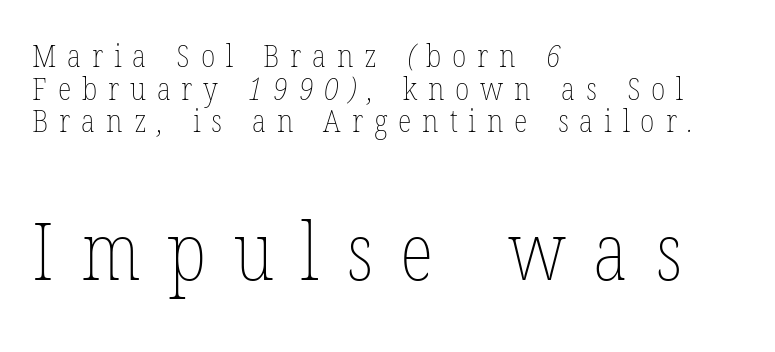
The line-height multiplier appears low, near solid setting. Check the space under the baseline: it is left empty. Looks like regular typesetting: each glyph gets only the width it needs. Inter-character spacing is expanded well beyond the font's built-in metrics.
